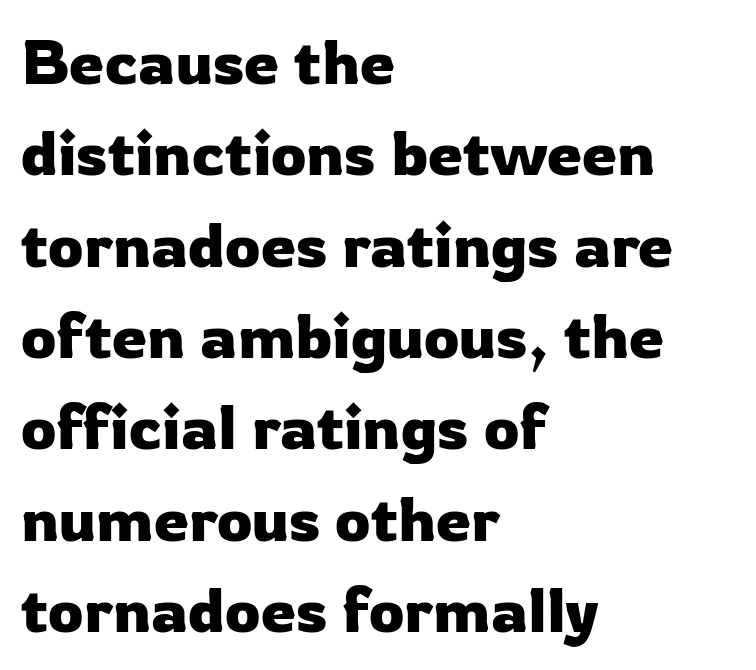
The image shows 63 px sans-serif type, upright; set left-aligned, normal line spacing (1.45x), normal letter spacing, not underlined; low stroke contrast and a medium x-height.
